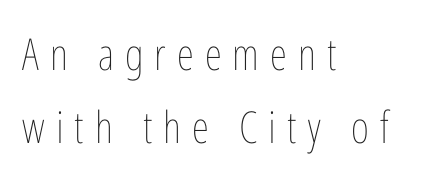
Q: Is the text bold? A: No.
Q: Is the text italic (slanted)? A: No, it is upright.
Q: Is the text underlined? A: No.
Q: How is the paragraph aligned? A: Left-aligned.
Q: Is the spacing between letters normal or unusually wide? A: Unusually wide.
Q: Is the spacing between lines tight, normal or loose? A: Normal.
Q: Width (condensed, normal, or wide)? A: Condensed.
Q: Stroke contrast? A: Low.
Q: x-height? A: Medium.
Q: Monospaced? A: No.
